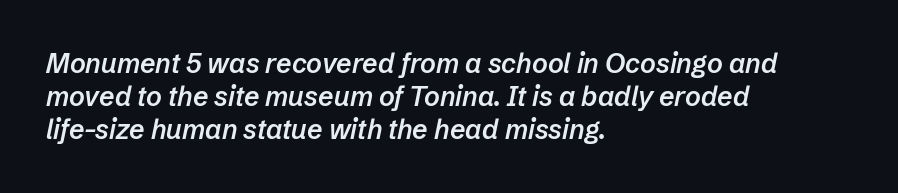
The image shows 27 px text type, italic (leaning right); set left-aligned, line spacing 1.23x, normal letter spacing, not underlined.
